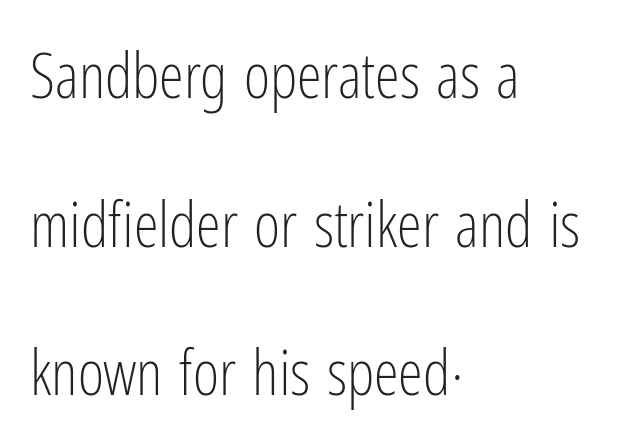
The typography opts for an upright posture over an oblique one. Are there feet on the stems? There aren't — it's a sans. Caption: multi-line text, flush left, ragged right. A quiet, ordinary-to-light weight characterises the typeface.
